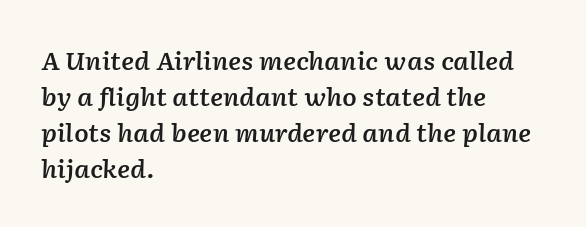
The image shows 24 px text type, italic (leaning right); set left-aligned, normal line spacing (1.5x), normal letter spacing, not underlined.
